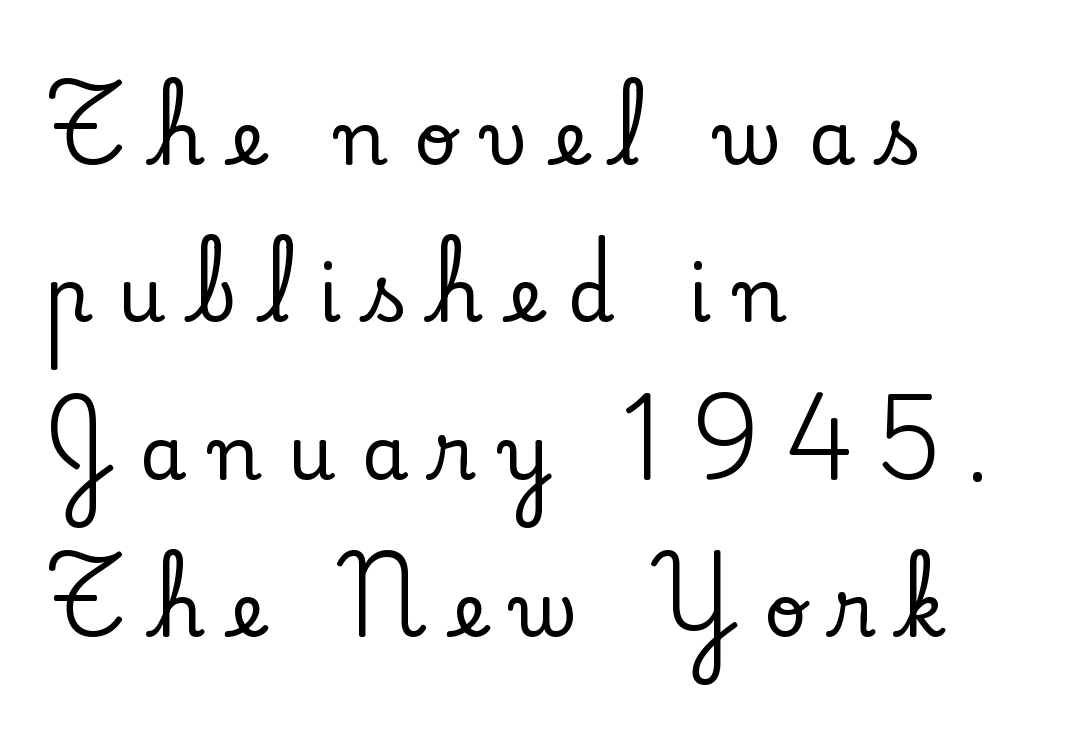
The image shows 75 px serif type, upright; set left-aligned, loose line spacing (2.1x), unusually wide letter spacing (+0.34 em), not underlined; low stroke contrast and a small x-height.
